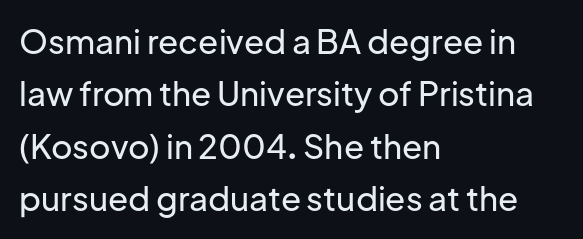
The image shows 33 px sans-serif type, upright; set left-aligned, normal line spacing (1.59x), normal letter spacing, not underlined; low stroke contrast and a medium x-height.
